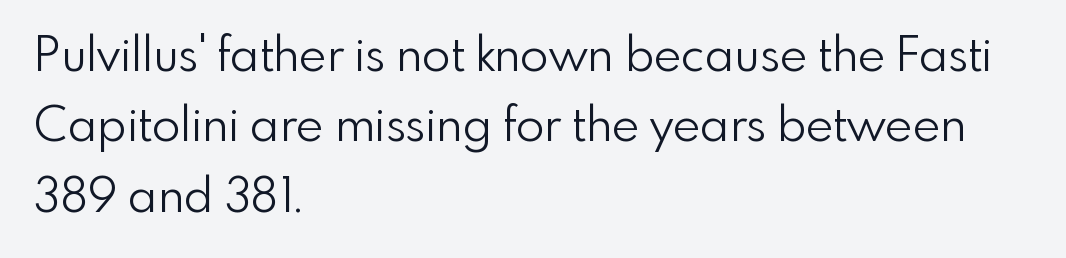
The compositor pushed each line to the left boundary. Character widths vary here, with narrow letters taking less room than wide ones. Weight: in the light-to-regular range. Compared with typical paragraphs, the rows here are spaced about the same.
